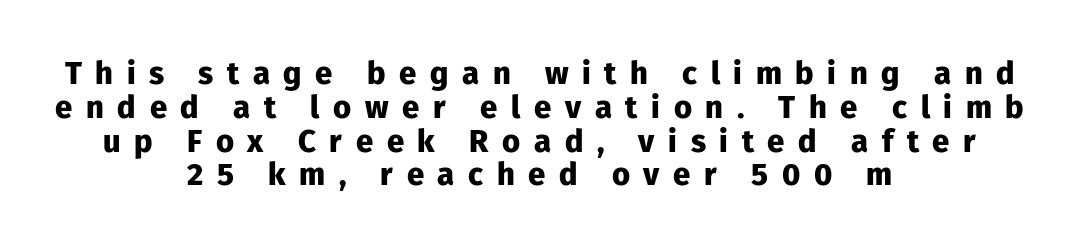
How are the letters spaced? Widely, with obvious added tracking. These lines are rendered in a variable-pitch font. Has an underline been added? It has not. You'd pick this weight for a headline — it's a proper bold.
